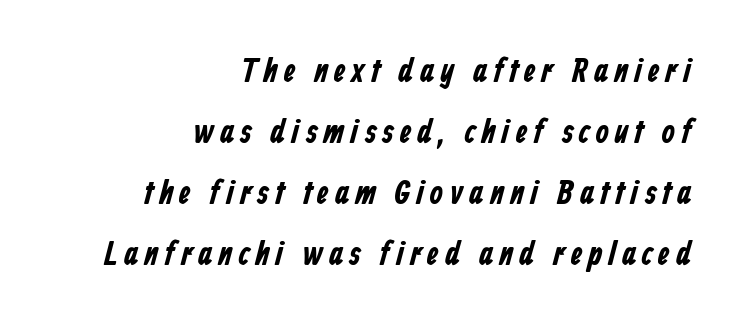
You could not count columns in this text — the font is proportionally spaced. Observe the absence of serifs on each vertical stroke in this sample. Which margin do the lines hug? The right one — the left edge is uneven. The baseline area is clear. Heavy-handed strokes throughout: this text is bold.
